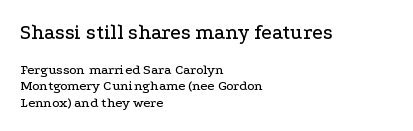
The image shows 21 px text type, upright; set left-aligned, line spacing 1.16x, normal letter spacing, not underlined; the first (top) block is 1.5x larger.
